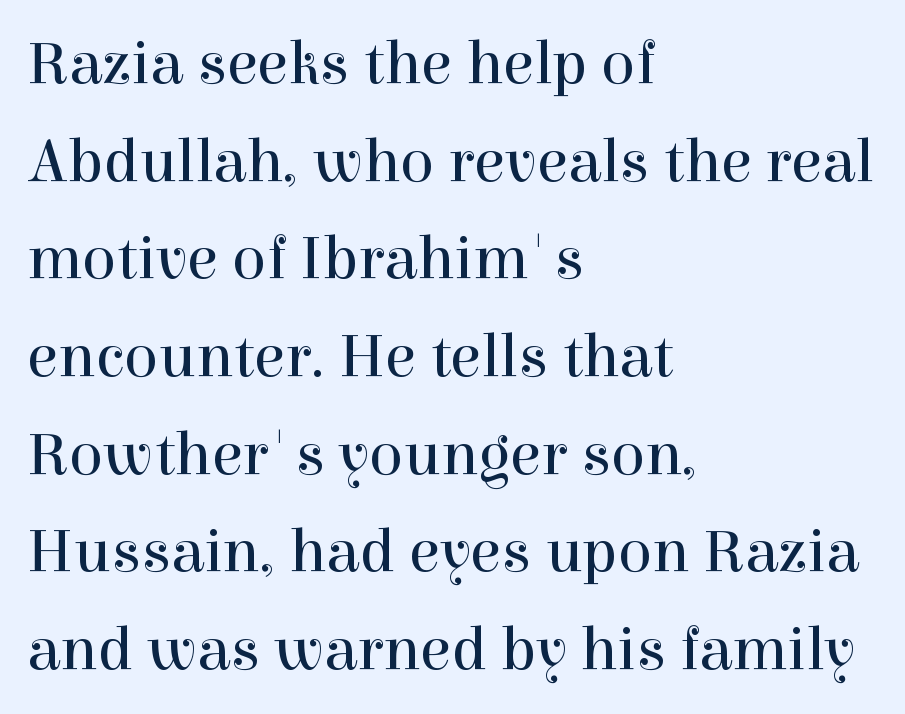
{"serif": "yes", "italic": "no", "bold": "no", "weight": "regular", "width": "normal", "x_height": "medium", "monospaced": "no", "underline": "no", "align": "left", "line_spacing": "normal", "line_spacing_ratio": 1.55, "letter_spacing": "normal", "letter_spacing_em": 0.0, "glyph_px": 63}
